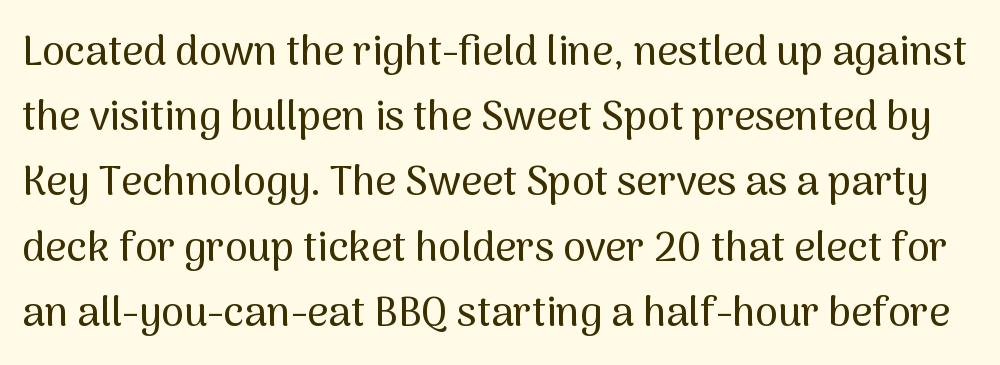
{"serif": "no", "italic": "no", "width": "normal", "stroke_contrast": "medium", "x_height": "medium", "monospaced": "no", "underline": "no", "line_spacing": "normal", "line_spacing_ratio": 1.59, "letter_spacing": "normal", "letter_spacing_em": 0.0, "glyph_px": 41}
